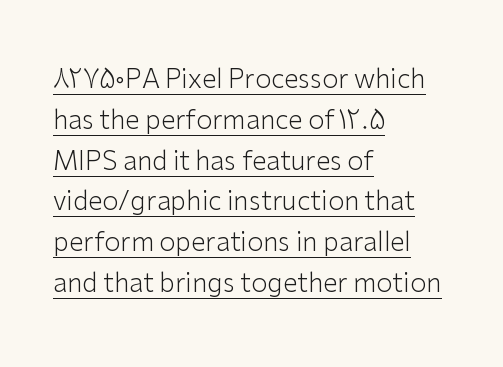
The image shows 26 px text type, upright; set left-aligned, normal line spacing (1.57x), normal letter spacing, underlined.
